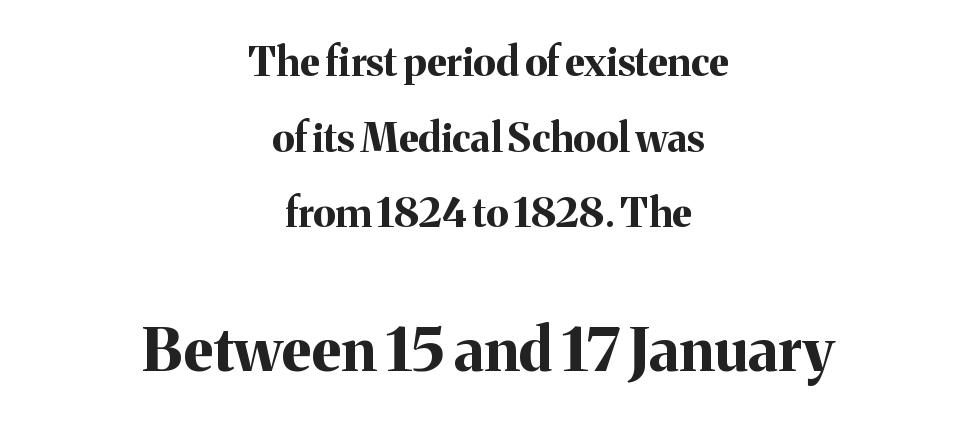
{"serif": "yes", "italic": "no", "bold": "yes", "weight": "bold", "width": "normal", "stroke_contrast": "medium", "x_height": "medium", "monospaced": "no", "underline": "no", "align": "center", "line_spacing_ratio": 1.89, "letter_spacing": "normal", "letter_spacing_em": 0.0, "larger_block": "second", "size_ratio": 1.5, "glyph_px": 60}
